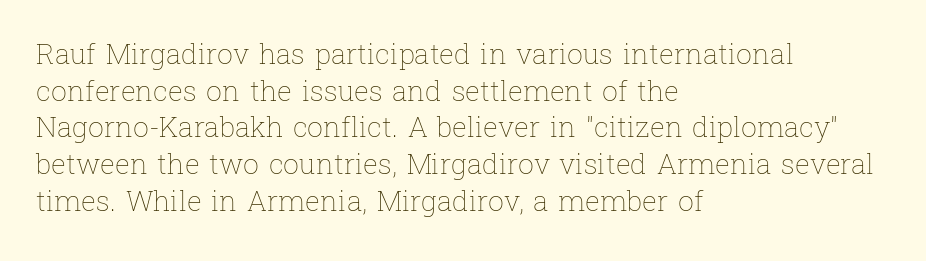
This sample uses plain, unmodified letter spacing. Each stroke keeps to a modest, everyday thickness or less. The string is rendered with underlining switched off. Which margin do the lines hug? The left one — the right edge is uneven.
